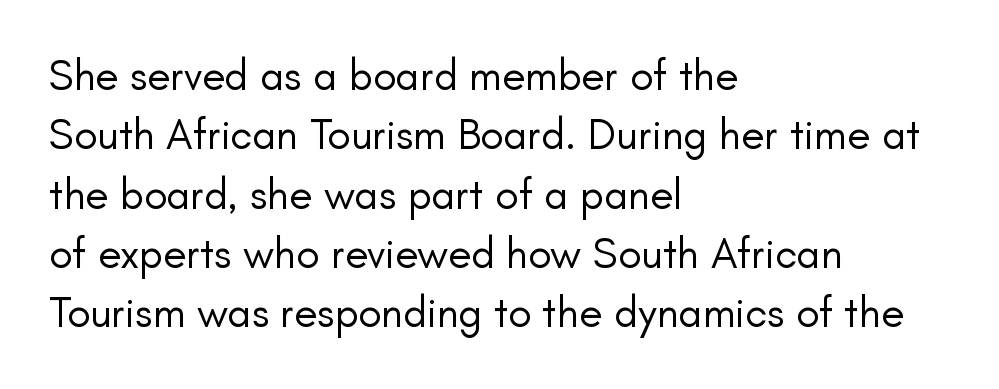
Descenders are the only things crossing below the line. Summary of vertical rhythm: regular, with standard interline spacing. This sample uses an upright cut, with every glyph sitting square on the baseline. Compared with typical body copy, the letter spacing here is the same. Is the stroke heavy? The answer is a plain regular-or-lighter. Layout note: lines flush left.
